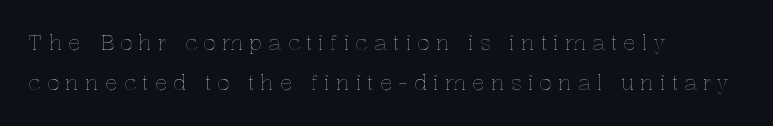
{"italic": "no", "underline": "no", "align": "left", "line_spacing": "loose", "line_spacing_ratio": 1.91, "letter_spacing": "wide", "letter_spacing_em": 0.29, "glyph_px": 21}
